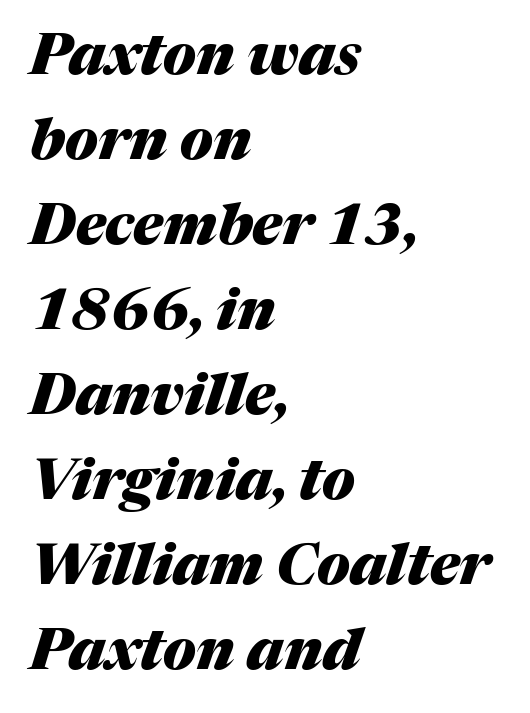
{"italic": "yes", "lean": "right", "slant_degrees": 17, "bold": "yes", "weight": "heavy", "width": "normal", "stroke_contrast": "medium", "x_height": "medium", "monospaced": "no", "underline": "no", "align": "left", "line_spacing": "normal", "line_spacing_ratio": 1.49, "letter_spacing": "normal", "letter_spacing_em": 0.0, "glyph_px": 57}
